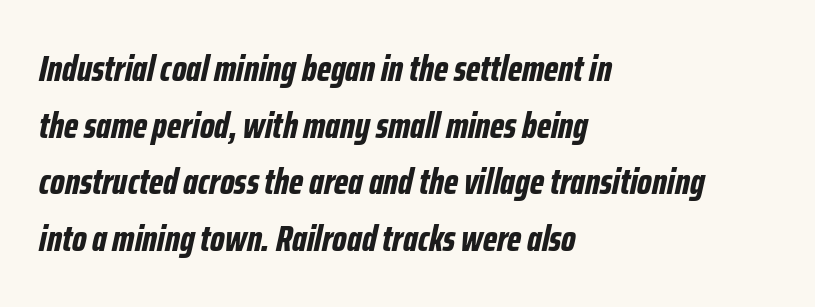
A normal amount of white space separates one row of letters from the next. Caption: standard tracking, unaltered. A student would call this left alignment; a typographer would say flush left, rag right. Each letter keeps its own natural width here, so spacing adapts to shape. Words float on clear page, feet unadorned.
